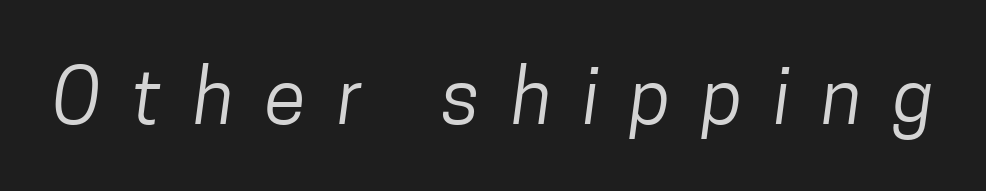
Q: Is the text bold? A: No.
Q: Is the typeface a serif or a sans-serif typeface? A: Sans-serif.
Q: Is the text underlined? A: No.
Q: Is the spacing between letters normal or unusually wide? A: Unusually wide.
Q: Width (condensed, normal, or wide)? A: Condensed.
Q: Stroke contrast? A: Low.
Q: x-height? A: Medium.
Q: Monospaced? A: No.
